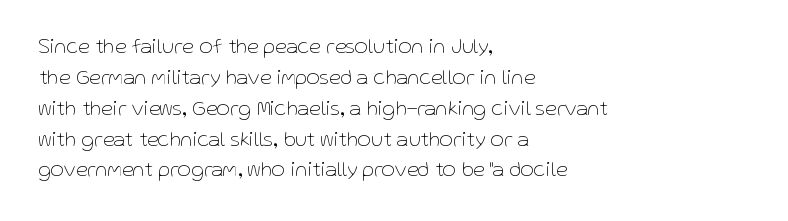
Q: Is the text bold? A: No.
Q: Is the text italic (slanted)? A: No, it is upright.
Q: Is the text underlined? A: No.
Q: How is the paragraph aligned? A: Left-aligned.
Q: Is the spacing between letters normal or unusually wide? A: Normal.
Q: Is the spacing between lines tight, normal or loose? A: Normal.
